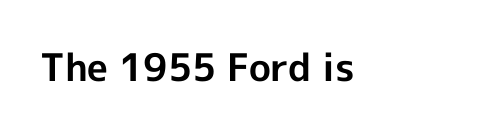
The passage shown has conventional tracking throughout. Here the designer chose a conventional face with non-uniform glyph widths. In terms of weight, the rendering is a true, heavy bold. This is sans-serif lettering, the kind often seen on screens and signage. Quick note: not italic, upright.
